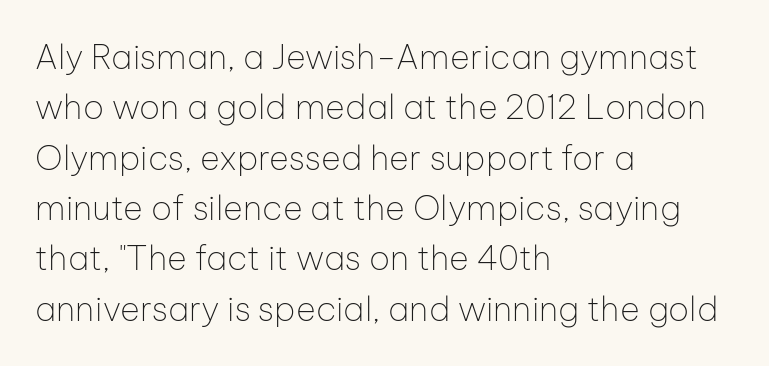
Q: Is the text bold? A: No.
Q: Is the text italic (slanted)? A: No, it is upright.
Q: Is the typeface a serif or a sans-serif typeface? A: Sans-serif.
Q: Is the text underlined? A: No.
Q: How is the paragraph aligned? A: Left-aligned.
Q: Is the spacing between letters normal or unusually wide? A: Normal.
Q: Is the spacing between lines tight, normal or loose? A: Normal.
Q: Width (condensed, normal, or wide)? A: Normal.
Q: Stroke contrast? A: Low.
Q: x-height? A: Medium.
Q: Monospaced? A: No.
